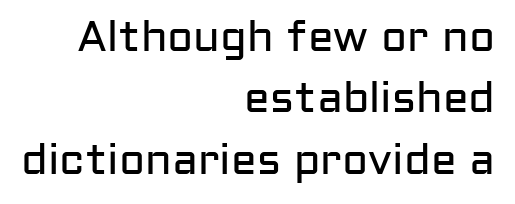
{"serif": "no", "italic": "no", "bold": "no", "weight": "regular", "width": "normal", "stroke_contrast": "low", "x_height": "medium", "monospaced": "no", "underline": "no", "align": "right", "line_spacing": "normal", "line_spacing_ratio": 1.43, "letter_spacing": "normal", "letter_spacing_em": 0.0, "glyph_px": 43}
